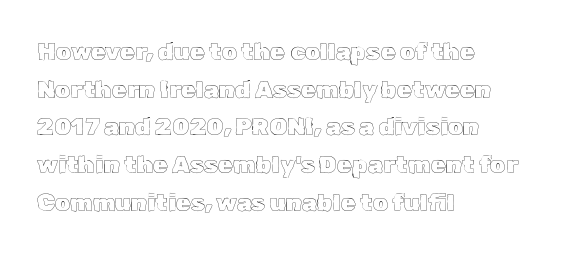
Q: Is the text italic (slanted)? A: No, it is upright.
Q: Is the text underlined? A: No.
Q: How is the paragraph aligned? A: Left-aligned.
Q: Is the spacing between letters normal or unusually wide? A: Normal.
Q: Is the spacing between lines tight, normal or loose? A: Normal.
